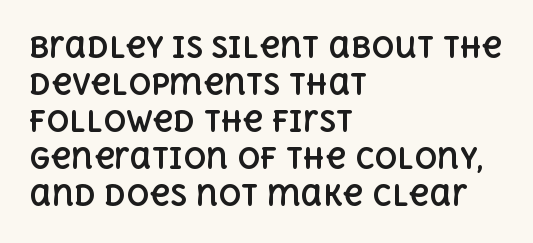
Compared with an ordinary text face, these strokes are far heavier — a full bold. Observe the ordinary spacing: letters are neighbours, not strangers. A roman cut, with each character standing at attention. Summary of vertical rhythm: regular, with standard interline spacing. A clean baseline with only descenders dipping below it. Here the designer chose a conventional face with non-uniform glyph widths.
